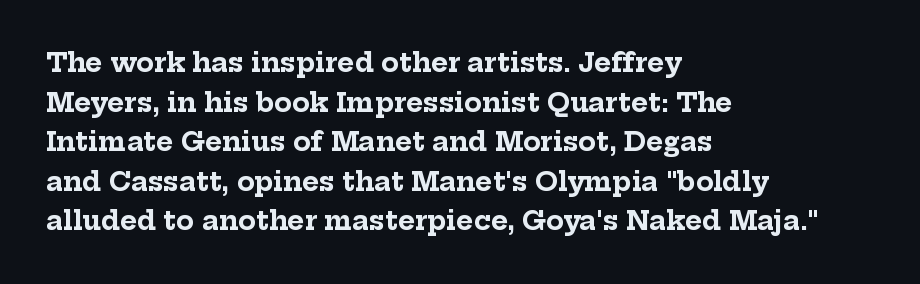
The image shows 26 px bold type, upright; set left-aligned, normal line spacing (1.52x), normal letter spacing, not underlined.
